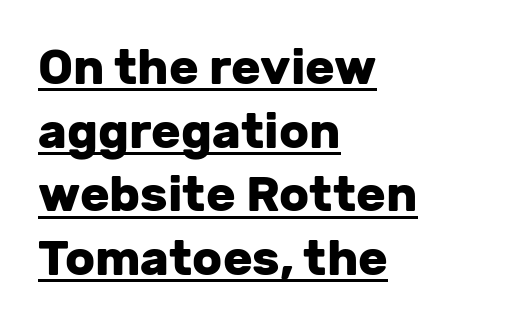
Evenly set lines give the paragraph a standard silhouette. The letters stand upright; this is a roman face. Are there feet on the stems? There aren't — it's a sans. Observe the ordinary spacing: letters are neighbours, not strangers. Students, observe the line beneath the letters — that is underlining.
